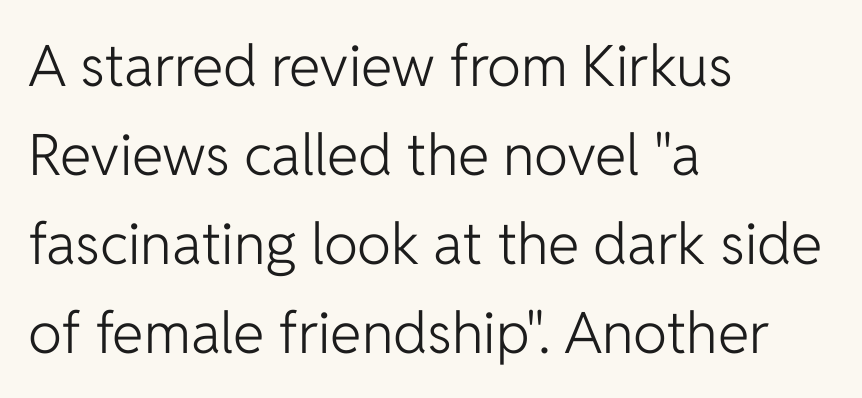
The passage shown is typed in a proportional face where columns would drift. Grotesque or geometric, the face here clearly has no serifs. In CSS terms this would be text-align: left. Words appear dense and cohesive because spacing is normal.
